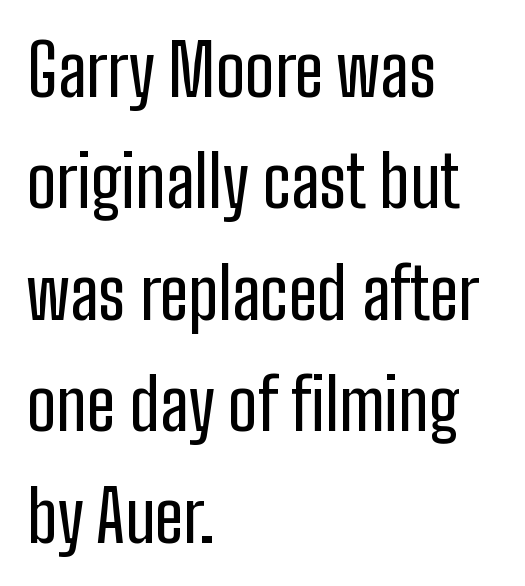
{"serif": "no", "italic": "no", "width": "condensed", "stroke_contrast": "low", "x_height": "medium", "monospaced": "no", "underline": "no", "align": "left", "line_spacing": "normal", "line_spacing_ratio": 1.57, "letter_spacing": "normal", "letter_spacing_em": 0.0, "glyph_px": 71}
